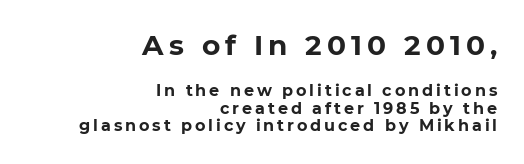
Q: Is the text bold? A: Yes.
Q: Is the text italic (slanted)? A: No, it is upright.
Q: Is the typeface a serif or a sans-serif typeface? A: Sans-serif.
Q: Is the text underlined? A: No.
Q: How is the paragraph aligned? A: Right-aligned.
Q: Is the spacing between lines tight, normal or loose? A: Tight.
Q: Which block of text is set in a larger size, the first (top) or the second (bottom)? A: The first (top) one.
Q: Width (condensed, normal, or wide)? A: Normal.
Q: Stroke contrast? A: Low.
Q: x-height? A: Medium.
Q: Monospaced? A: No.
